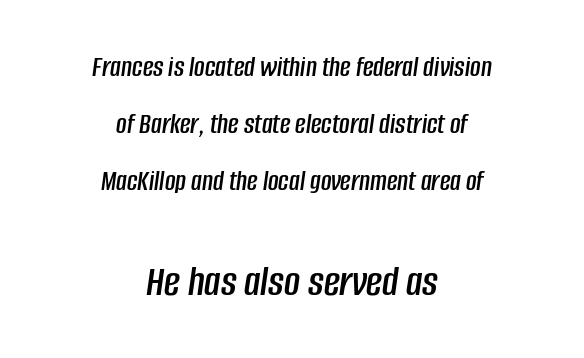
{"italic": "yes", "lean": "right", "slant_degrees": 8, "width": "condensed", "stroke_contrast": "low", "x_height": "large", "monospaced": "no", "underline": "no", "align": "center", "line_spacing": "loose", "line_spacing_ratio": 1.96, "letter_spacing": "normal", "letter_spacing_em": 0.0, "larger_block": "second", "size_ratio": 1.52, "glyph_px": 44}
